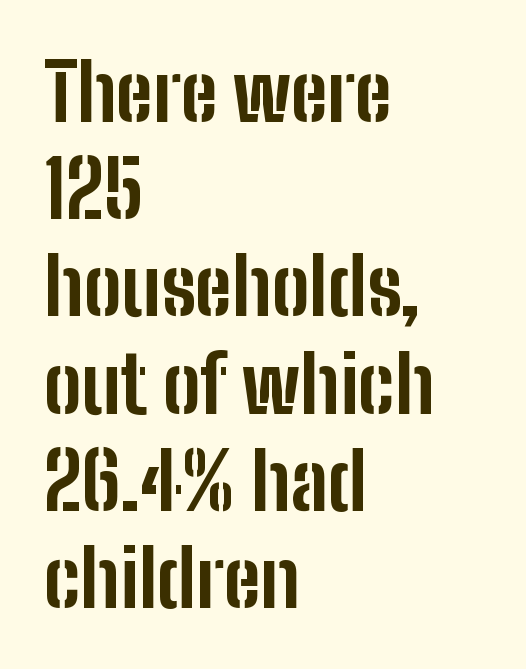
Q: Is the text bold? A: Yes.
Q: Is the text italic (slanted)? A: No, it is upright.
Q: Is the typeface a serif or a sans-serif typeface? A: Sans-serif.
Q: Is the text underlined? A: No.
Q: How is the paragraph aligned? A: Left-aligned.
Q: Is the spacing between letters normal or unusually wide? A: Normal.
Q: Width (condensed, normal, or wide)? A: Condensed.
Q: Stroke contrast? A: Low.
Q: x-height? A: Medium.
Q: Monospaced? A: No.
